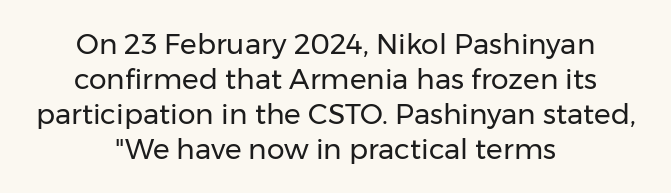
Q: Is the text bold? A: No.
Q: Is the text italic (slanted)? A: No, it is upright.
Q: Is the typeface a serif or a sans-serif typeface? A: Sans-serif.
Q: Is the text underlined? A: No.
Q: How is the paragraph aligned? A: Centered.
Q: Is the spacing between letters normal or unusually wide? A: Normal.
Q: Is the spacing between lines tight, normal or loose? A: Normal.
Q: Width (condensed, normal, or wide)? A: Normal.
Q: Stroke contrast? A: Low.
Q: x-height? A: Medium.
Q: Monospaced? A: No.
